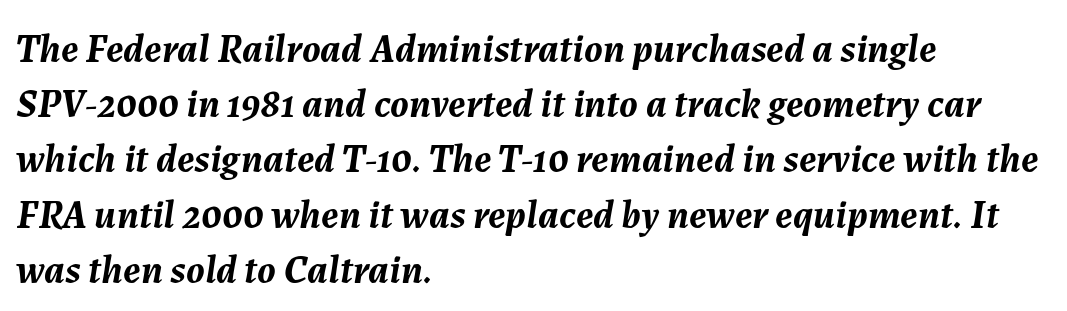
Regarding leading, the lines here are spaced in the standard way. Check under the words: just untouched page. The lines are quadded left. On the weight axis this lands at bold, roughly 700. The rendering uses natural spacing where letterforms have individual widths.
